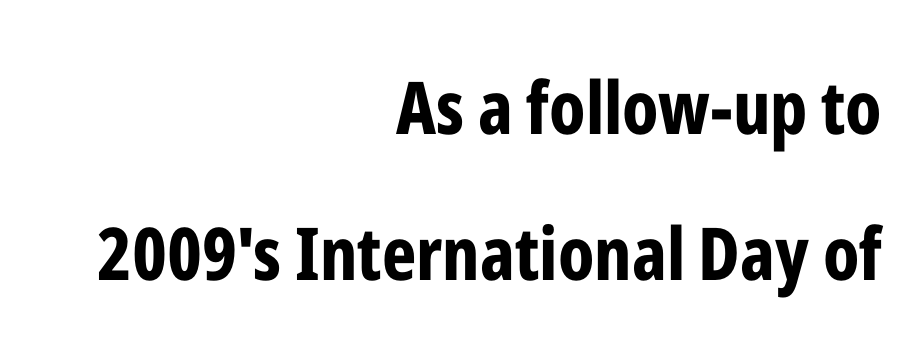
This is roman type, the default non-slanted kind. Here the designer chose a conventional face with non-uniform glyph widths. Font category for this specimen: sans-serif. Does the copy run flush right? Yes — the right margin is perfectly even.
